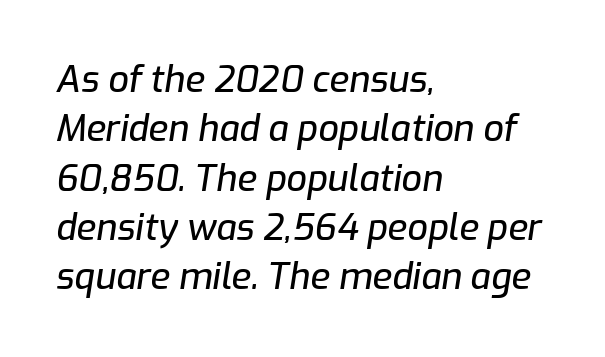
Is there much room between lines? A standard amount, neither cramped nor airy. Note the varied advance widths — an 'i' is clearly narrower than an 'm'. Words appear dense and cohesive because spacing is normal. Compared with a centered layout, this one pins lines to the left instead. The face used here has a pronounced slope to its letters. Words float on clear page, feet unadorned.
